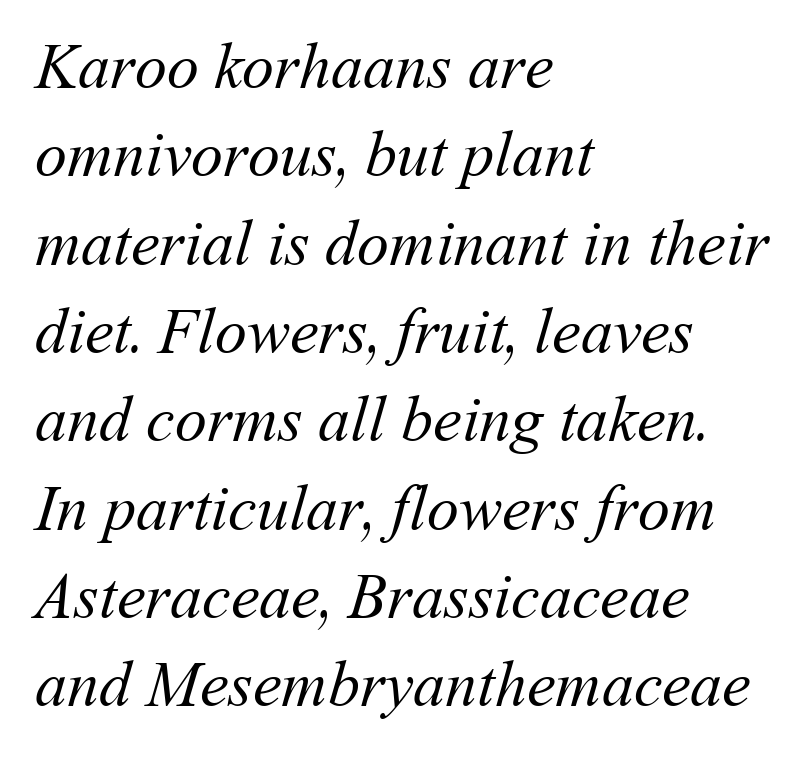
Q: Is the text bold? A: No.
Q: Is the text underlined? A: No.
Q: How is the paragraph aligned? A: Left-aligned.
Q: Is the spacing between letters normal or unusually wide? A: Normal.
Q: Is the spacing between lines tight, normal or loose? A: Normal.
Q: Width (condensed, normal, or wide)? A: Normal.
Q: Stroke contrast? A: Medium.
Q: x-height? A: Medium.
Q: Monospaced? A: No.
